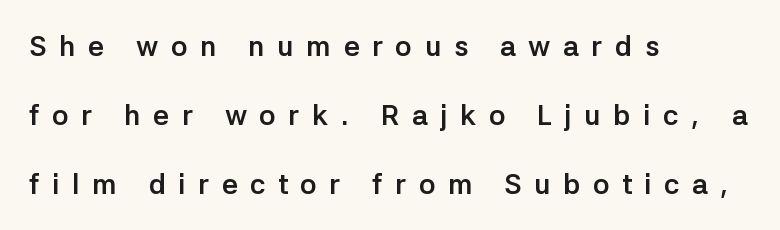
Q: Is the text bold? A: Yes.
Q: Is the text italic (slanted)? A: No, it is upright.
Q: Is the typeface a serif or a sans-serif typeface? A: Sans-serif.
Q: Is the text underlined? A: No.
Q: How is the paragraph aligned? A: Left-aligned.
Q: Is the spacing between letters normal or unusually wide? A: Unusually wide.
Q: Is the spacing between lines tight, normal or loose? A: Loose.
Q: Width (condensed, normal, or wide)? A: Normal.
Q: Stroke contrast? A: Low.
Q: x-height? A: Medium.
Q: Monospaced? A: No.
